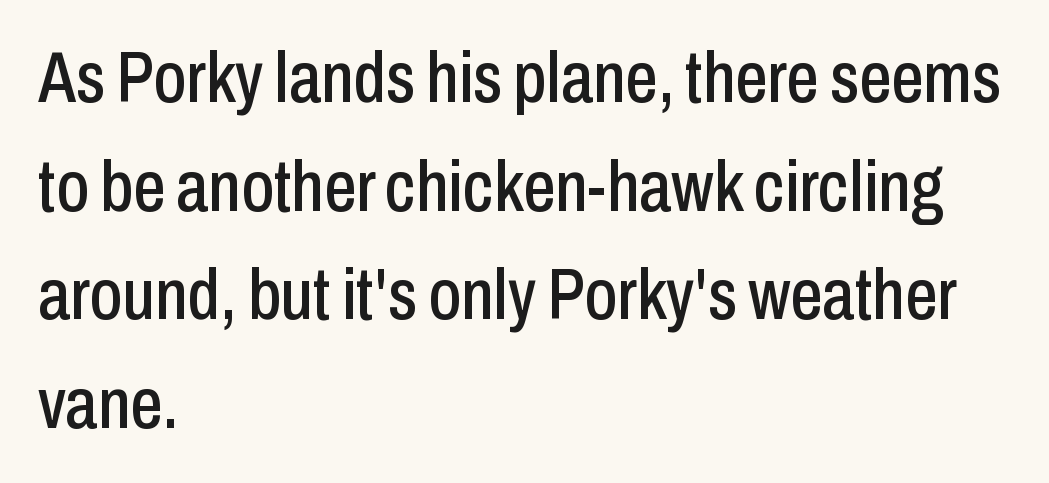
{"serif": "no", "italic": "no", "width": "condensed", "stroke_contrast": "low", "x_height": "medium", "monospaced": "no", "underline": "no", "align": "left", "line_spacing": "normal", "line_spacing_ratio": 1.51, "letter_spacing": "normal", "letter_spacing_em": 0.0, "glyph_px": 72}
